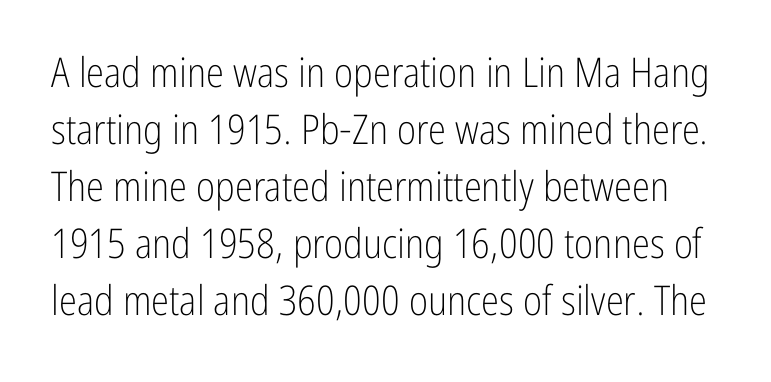
The image shows 41 px light, condensed sans-serif type, upright; set normal line spacing (1.39x), normal letter spacing, not underlined; low stroke contrast and a medium x-height.
